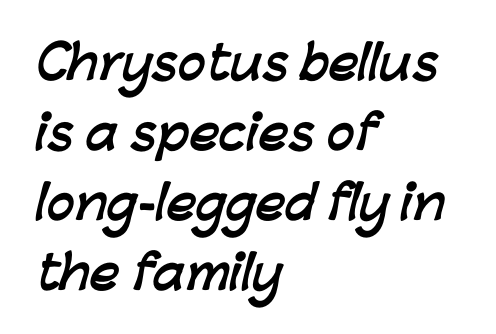
Q: Is the text bold? A: Yes.
Q: Is the typeface a serif or a sans-serif typeface? A: Sans-serif.
Q: Is the text underlined? A: No.
Q: How is the paragraph aligned? A: Left-aligned.
Q: Is the spacing between letters normal or unusually wide? A: Normal.
Q: Is the spacing between lines tight, normal or loose? A: Normal.
Q: Width (condensed, normal, or wide)? A: Normal.
Q: Stroke contrast? A: Low.
Q: x-height? A: Medium.
Q: Monospaced? A: No.
